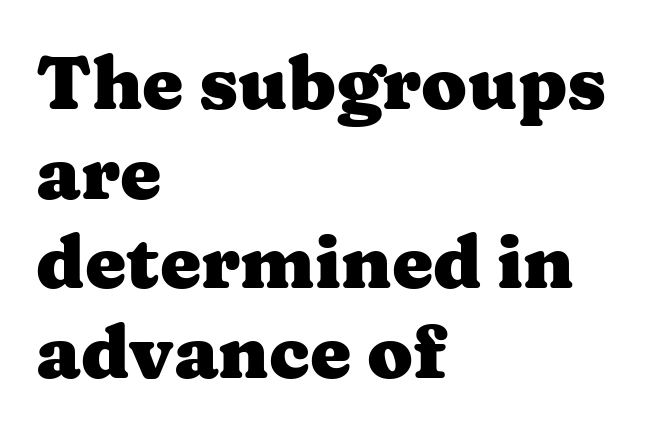
The image shows 74 px heavy, wide serif type, upright; set left-aligned, line spacing 1.21x, normal letter spacing, not underlined; medium stroke contrast and a medium x-height.
